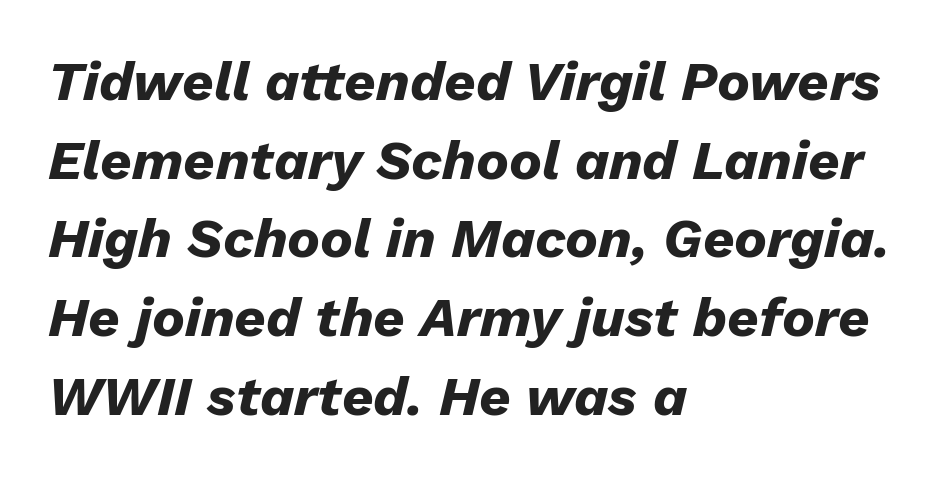
{"italic": "yes", "lean": "right", "slant_degrees": 13, "bold": "yes", "weight": "heavy", "width": "normal", "stroke_contrast": "low", "x_height": "medium", "monospaced": "no", "underline": "no", "align": "left", "line_spacing": "normal", "line_spacing_ratio": 1.43, "letter_spacing": "normal", "letter_spacing_em": 0.0, "glyph_px": 55}
